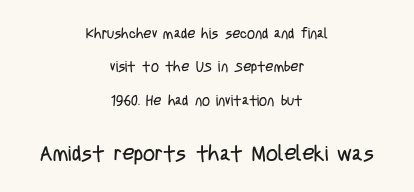
If you folded the block vertically in half, each line would mirror itself in length. Which chunk is bigger? The second one — the bottom block dwarfs the top. Airy leading. Compared with a typical body face, this is equally light or lighter still. No extra tracking has been applied to these lines.
